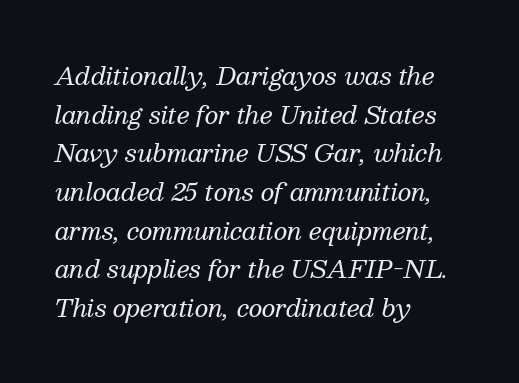
The image shows 24 px text type, italic (leaning right); set left-aligned, normal line spacing (1.61x), normal letter spacing, not underlined.
